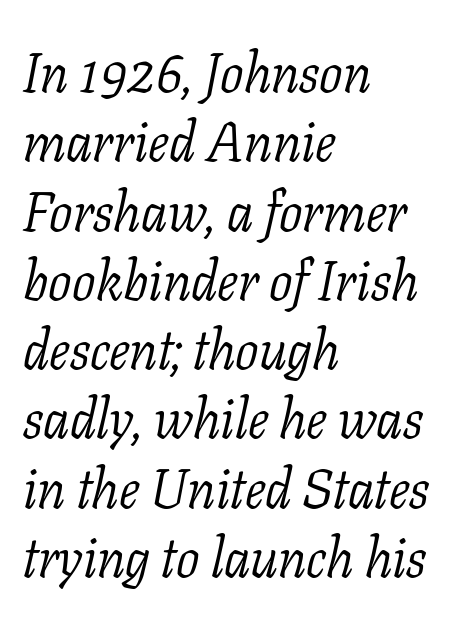
Students, observe: this is what conventionally led text looks like. Looks like regular typesetting: each glyph gets only the width it needs. The baseline area is clear. The letters carry serifs — small finishing strokes at the ends of their stems. The letters look calm and open, with moderate or lighter stems.
